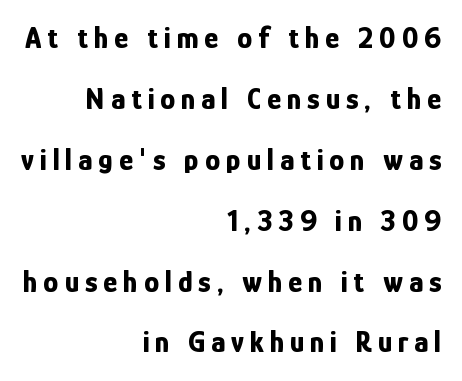
The image shows 30 px bold, condensed sans-serif type, upright; set right-aligned, loose line spacing (2.03x), unusually wide letter spacing (+0.2 em), not underlined; low stroke contrast and a medium x-height.
